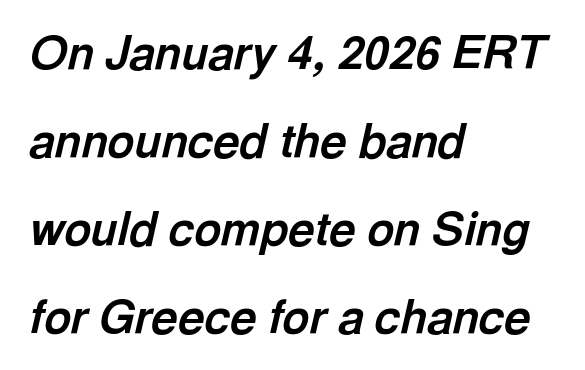
Q: Is the text bold? A: Yes.
Q: Is the text italic (slanted)? A: Yes, it leans right by about 13 degrees.
Q: Is the text underlined? A: No.
Q: How is the paragraph aligned? A: Left-aligned.
Q: Is the spacing between letters normal or unusually wide? A: Normal.
Q: Is the spacing between lines tight, normal or loose? A: Loose.
Q: Width (condensed, normal, or wide)? A: Normal.
Q: x-height? A: Medium.
Q: Monospaced? A: No.
